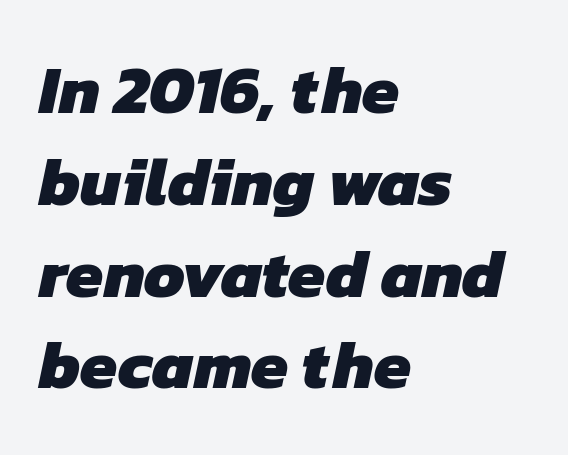
{"serif": "no", "bold": "yes", "weight": "heavy", "width": "normal", "stroke_contrast": "low", "x_height": "medium", "monospaced": "no", "underline": "no", "align": "left", "line_spacing": "normal", "line_spacing_ratio": 1.37, "letter_spacing": "normal", "letter_spacing_em": 0.0, "glyph_px": 67}
